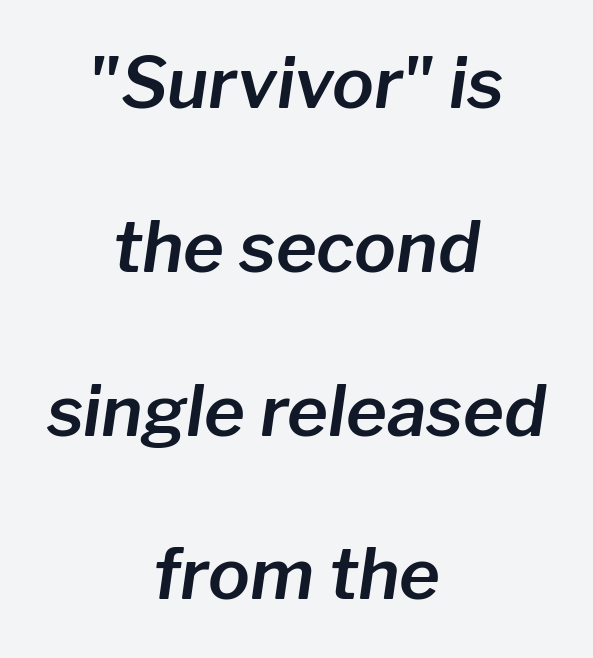
The rag falls on both sides of this text block equally. Students, observe: this is what heavily led, spacious text looks like. Underlining? Definitely not there. The letters sit at their default tracking, neither squeezed nor spread.
